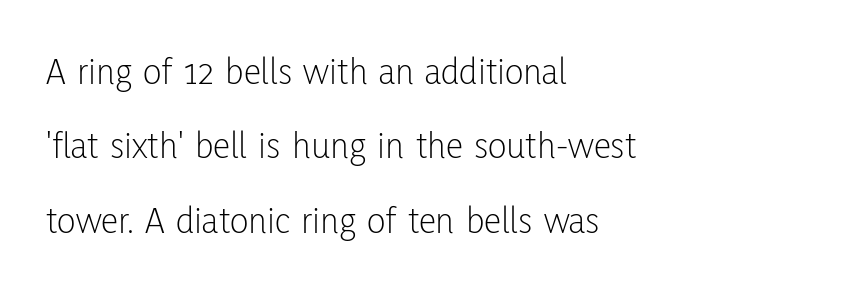
{"serif": "no", "italic": "no", "bold": "no", "weight": "light", "width": "condensed", "stroke_contrast": "low", "x_height": "medium", "monospaced": "no", "underline": "no", "align": "left", "line_spacing": "loose", "line_spacing_ratio": 1.91, "letter_spacing": "normal", "letter_spacing_em": 0.0, "glyph_px": 39}
